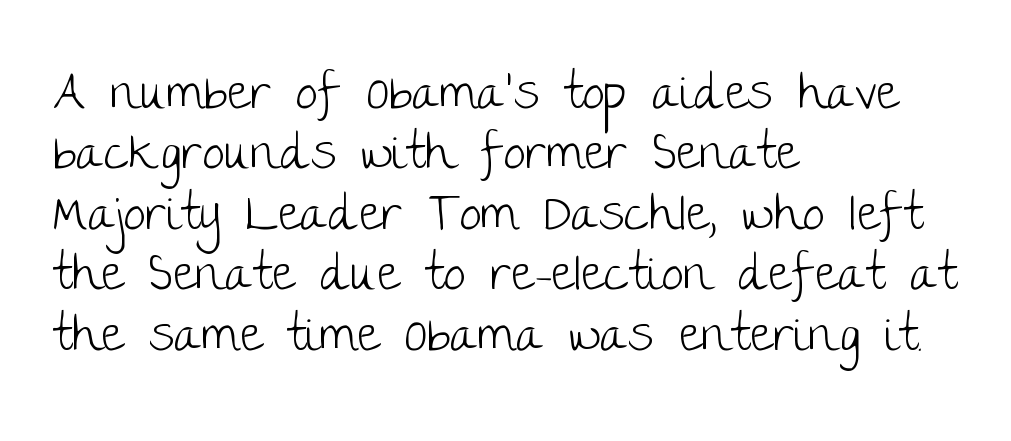
{"serif": "no", "italic": "no", "bold": "no", "weight": "light", "width": "normal", "stroke_contrast": "low", "x_height": "large", "monospaced": "no", "underline": "no", "align": "left", "line_spacing_ratio": 1.21, "letter_spacing": "normal", "letter_spacing_em": 0.0, "glyph_px": 50}
